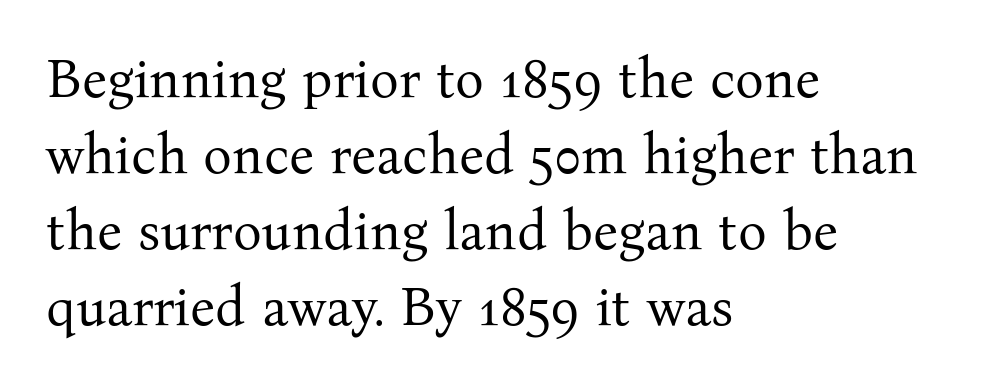
The image shows 54 px regular-weight serif type, upright; set left-aligned, normal line spacing (1.41x), normal letter spacing, not underlined; medium stroke contrast and a medium x-height.
